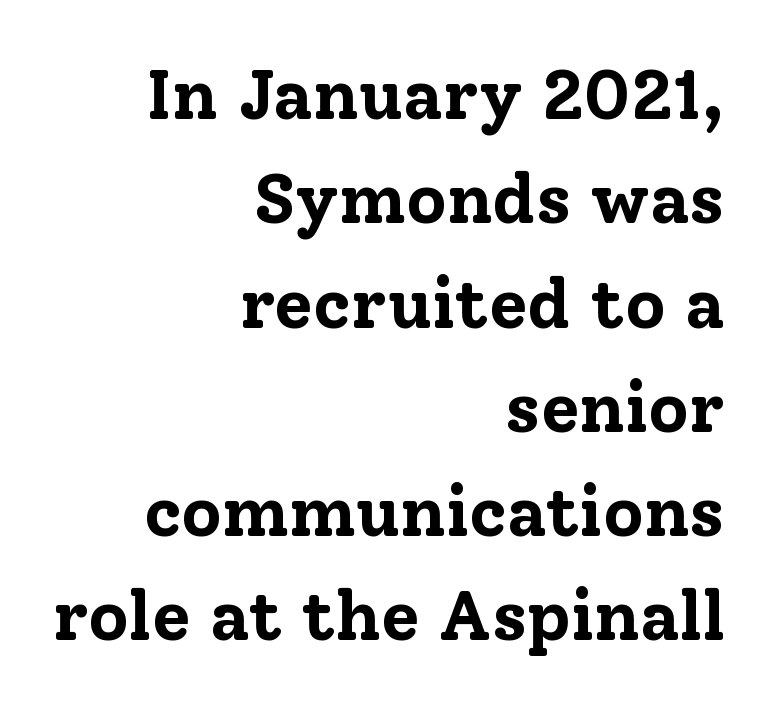
The image shows 70 px bold serif type, upright; set right-aligned, normal line spacing (1.49x), normal letter spacing, not underlined; low stroke contrast and a medium x-height.
